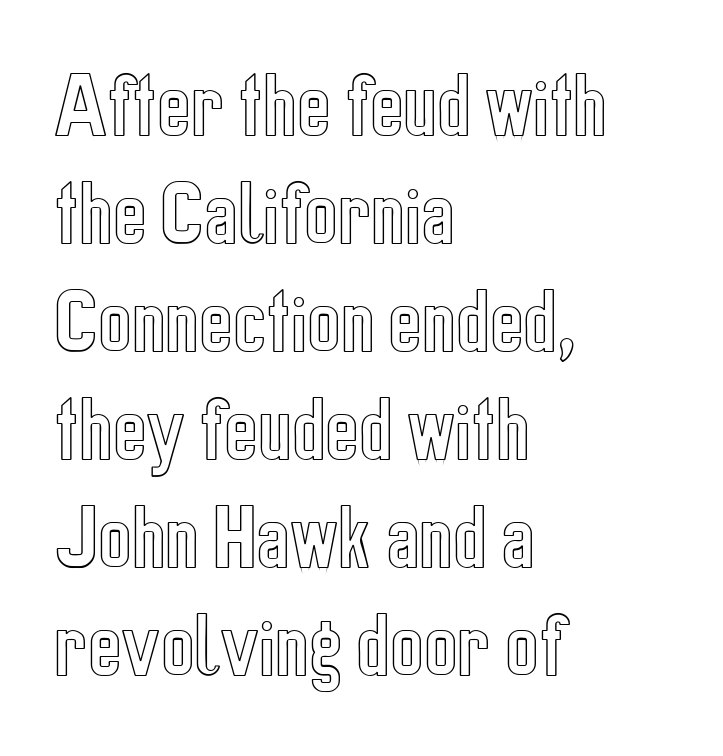
The image shows 71 px condensed type, upright; set left-aligned, normal line spacing (1.52x), normal letter spacing, not underlined; a medium x-height.
